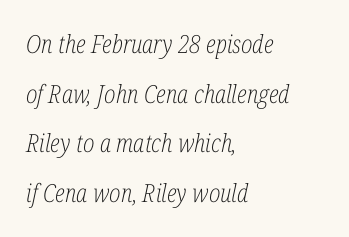
Q: Is the text bold? A: No.
Q: Is the text italic (slanted)? A: Yes, it leans right by about 12 degrees.
Q: Is the text underlined? A: No.
Q: How is the paragraph aligned? A: Left-aligned.
Q: Is the spacing between letters normal or unusually wide? A: Normal.
Q: Is the spacing between lines tight, normal or loose? A: Loose.
